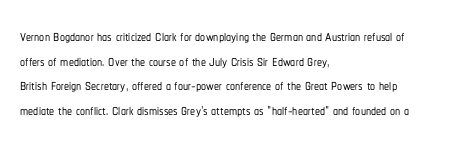
Here the glyphs are tracked normally, forming tight word shapes. The baseline area is clear. Ascenders rise straight up at ninety degrees. These lines stack with their left ends in a neat column.
